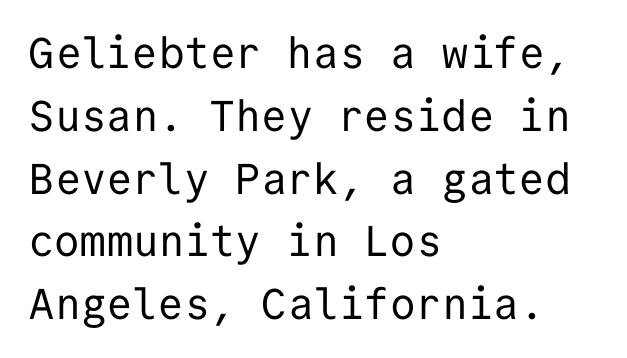
{"serif": "no", "italic": "no", "bold": "no", "weight": "regular", "width": "normal", "stroke_contrast": "low", "x_height": "medium", "monospaced": "yes", "underline": "no", "align": "left", "line_spacing": "normal", "line_spacing_ratio": 1.46, "letter_spacing": "normal", "letter_spacing_em": 0.0, "glyph_px": 43}
